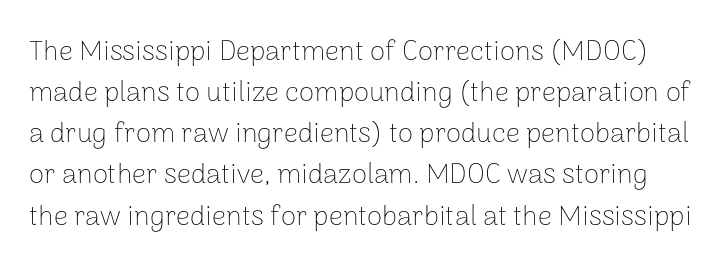
The image shows 28 px thin sans-serif type, upright; set normal line spacing (1.47x), normal letter spacing, not underlined; low stroke contrast and a medium x-height.
